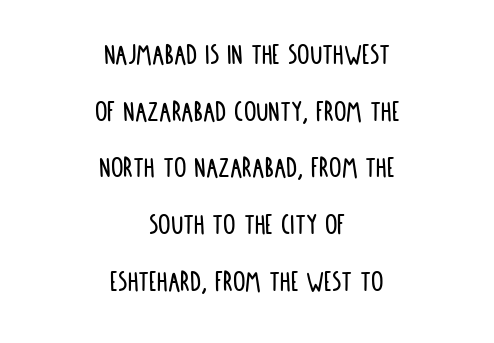
Q: Is the text italic (slanted)? A: No, it is upright.
Q: Is the typeface a serif or a sans-serif typeface? A: Sans-serif.
Q: Is the text underlined? A: No.
Q: How is the paragraph aligned? A: Centered.
Q: Is the spacing between letters normal or unusually wide? A: Normal.
Q: Width (condensed, normal, or wide)? A: Condensed.
Q: Stroke contrast? A: Low.
Q: x-height? A: Large.
Q: Monospaced? A: No.
